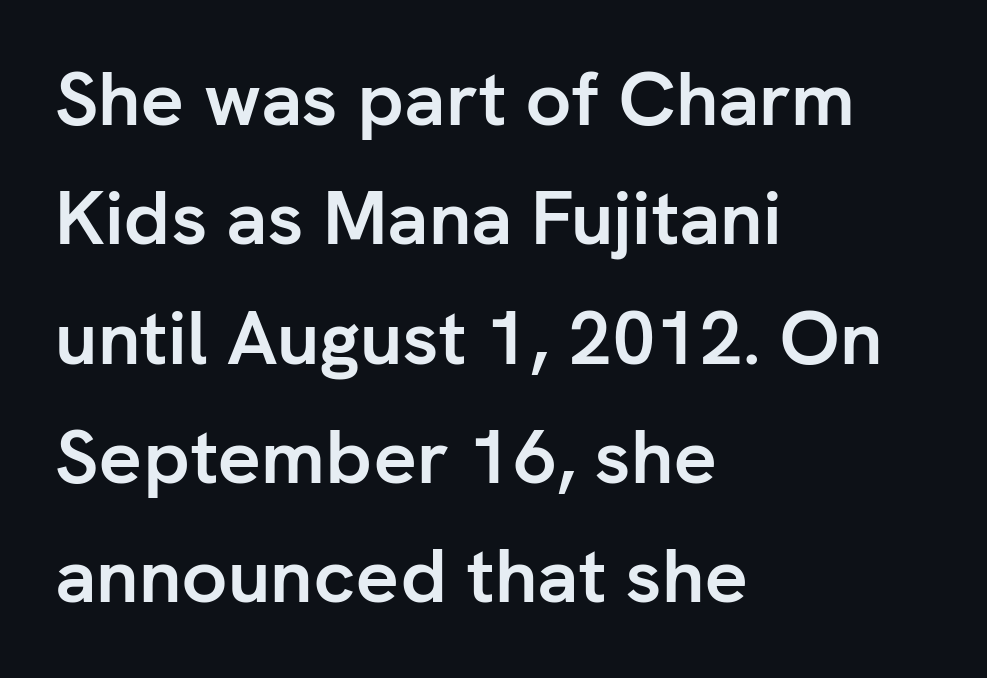
Short note: letters normally spaced. The passage shown is typeset with a sans-serif family. The compositor pushed each line to the left boundary. You can tell it's not italic because the verticals are truly vertical. Think of a printed novel: that variable character pitch is what you see here.
